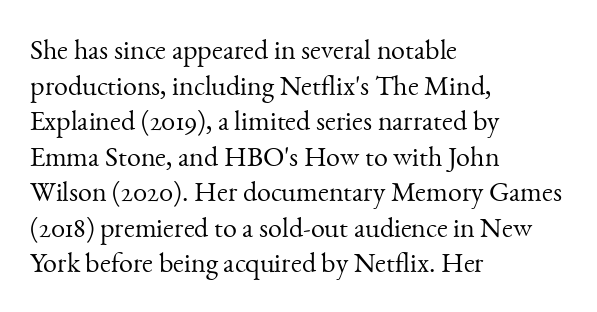
Honestly, the letter spacing is just normal — you wouldn't notice it. Unbolded letterforms with no extra heft. A bare baseline throughout the passage. What's the leading like? Ordinary, nothing unusual.
